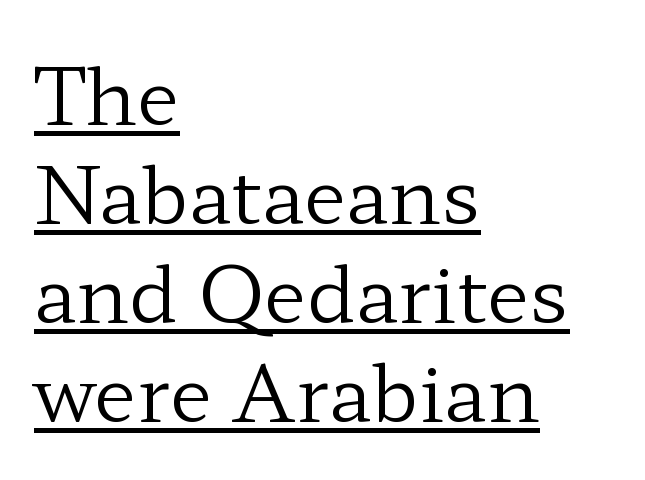
Q: Is the text bold? A: No.
Q: Is the text italic (slanted)? A: No, it is upright.
Q: Is the typeface a serif or a sans-serif typeface? A: Serif.
Q: Is the text underlined? A: Yes.
Q: How is the paragraph aligned? A: Left-aligned.
Q: Is the spacing between letters normal or unusually wide? A: Normal.
Q: Is the spacing between lines tight, normal or loose? A: Normal.
Q: Width (condensed, normal, or wide)? A: Wide.
Q: Stroke contrast? A: Low.
Q: x-height? A: Medium.
Q: Monospaced? A: No.
